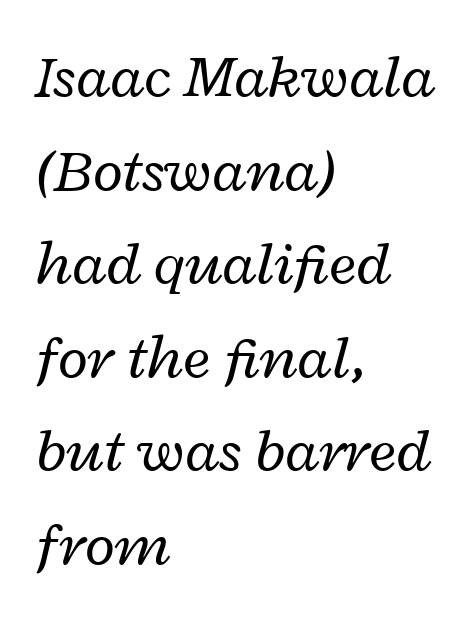
The image shows 62 px regular-weight, wide type, italic (leaning right); set left-aligned, normal line spacing (1.51x), normal letter spacing, not underlined; low stroke contrast and a medium x-height.
